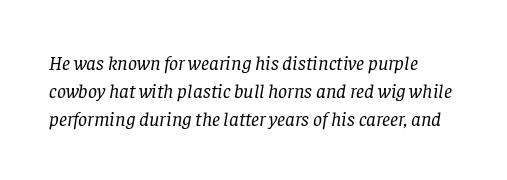
Q: Is the text bold? A: No.
Q: Is the text italic (slanted)? A: Yes, it leans right by about 8 degrees.
Q: Is the text underlined? A: No.
Q: Is the spacing between letters normal or unusually wide? A: Normal.
Q: Is the spacing between lines tight, normal or loose? A: Normal.
